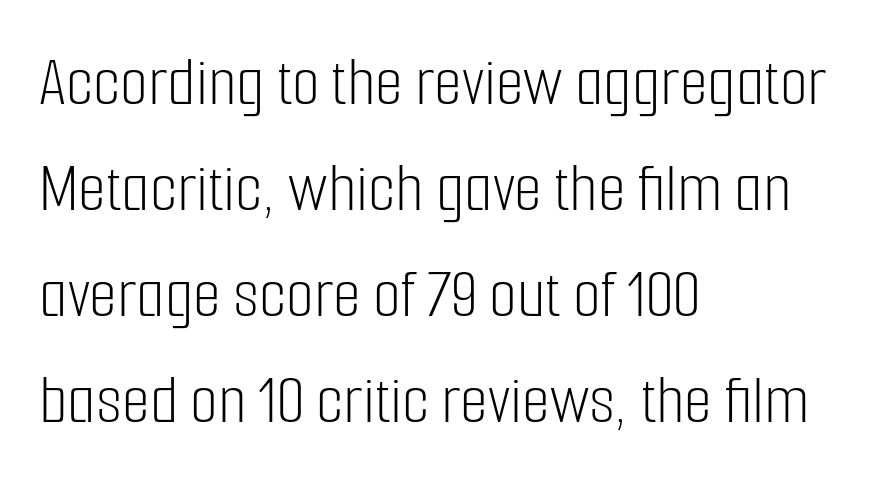
Spacing verdict: proportional, widths tailored to each character. Serif or sans? Sans — the stroke terminals are bare. The typography opts for an upright posture over an oblique one. The letterforms sit shoulder to shoulder at normal distance.
